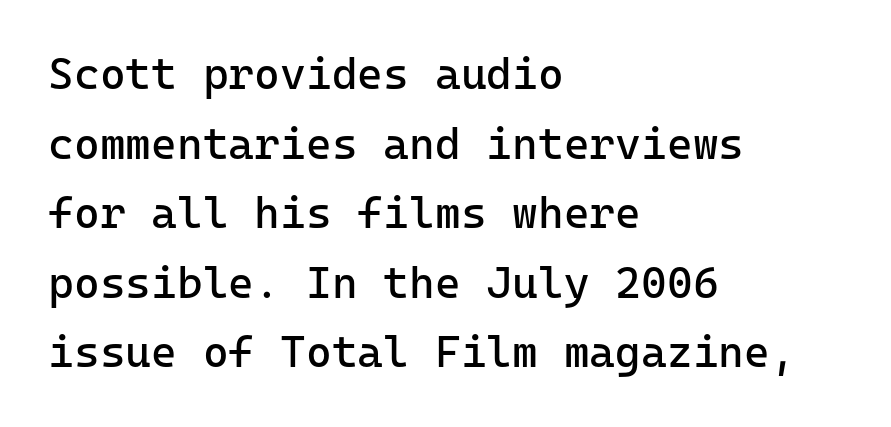
The image shows 44 px regular-weight sans-serif type, upright, monospaced; set left-aligned, normal line spacing (1.58x), normal letter spacing, not underlined; low stroke contrast and a medium x-height.
